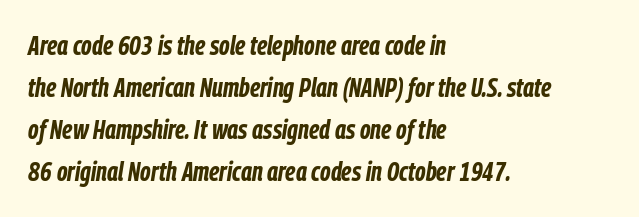
{"italic": "yes", "lean": "right", "slant_degrees": 9, "bold": "yes", "underline": "no", "align": "left", "line_spacing": "normal", "line_spacing_ratio": 1.56, "letter_spacing": "normal", "letter_spacing_em": 0.0, "glyph_px": 27}
